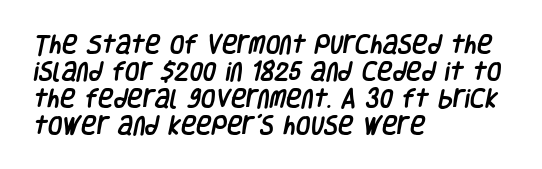
Q: Is the text underlined? A: No.
Q: How is the paragraph aligned? A: Left-aligned.
Q: Is the spacing between letters normal or unusually wide? A: Normal.
Q: Is the spacing between lines tight, normal or loose? A: Normal.
